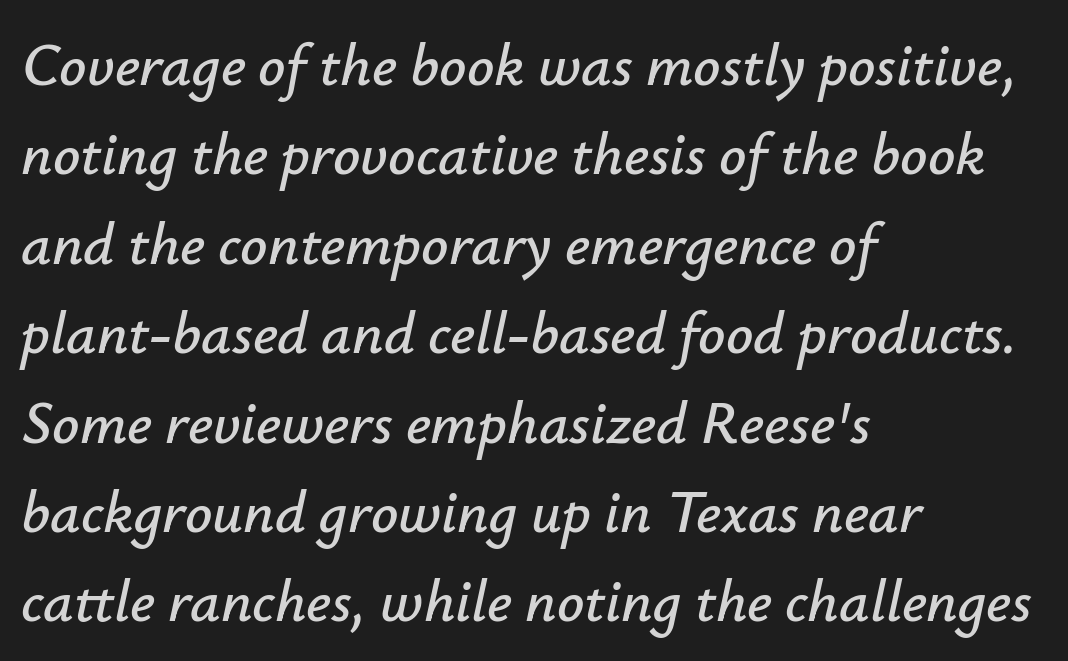
The block of text has a typical density, with ordinary space between rows. Compared with typical body copy, the letter spacing here is the same. Emphasis-style slanted type is in use. A typesetter would call this proportional, since set widths differ per character.
